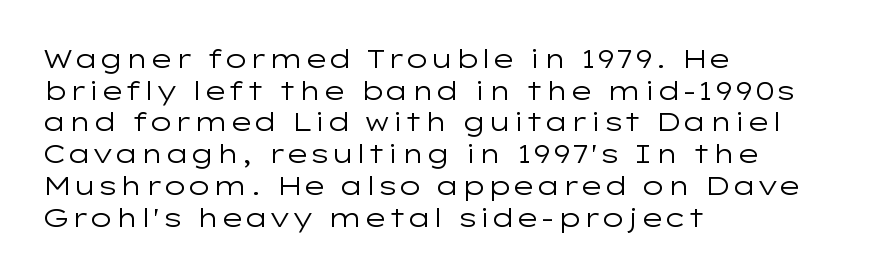
Q: Is the text bold? A: No.
Q: Is the text italic (slanted)? A: No, it is upright.
Q: Is the text underlined? A: No.
Q: How is the paragraph aligned? A: Left-aligned.
Q: Is the spacing between letters normal or unusually wide? A: Normal.
